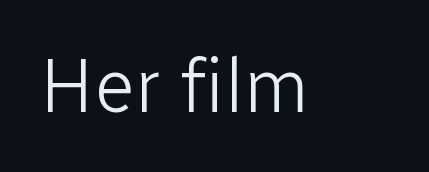
{"serif": "no", "italic": "no", "bold": "no", "weight": "light", "width": "normal", "stroke_contrast": "low", "x_height": "medium", "monospaced": "no", "underline": "no", "letter_spacing": "normal", "letter_spacing_em": 0.0, "glyph_px": 76}
